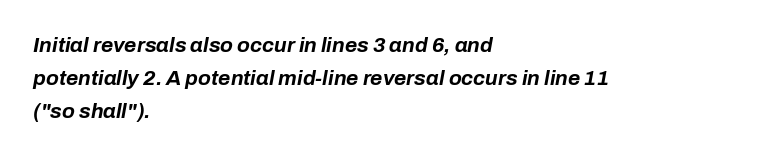
Q: Is the text bold? A: Yes.
Q: Is the text italic (slanted)? A: Yes, it leans right by about 10 degrees.
Q: Is the text underlined? A: No.
Q: How is the paragraph aligned? A: Left-aligned.
Q: Is the spacing between letters normal or unusually wide? A: Normal.
Q: Is the spacing between lines tight, normal or loose? A: Normal.
